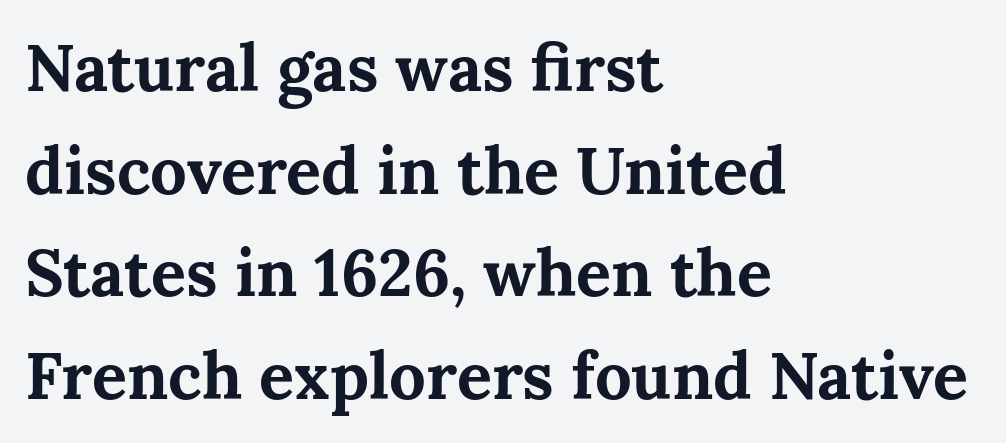
Q: Is the text bold? A: Yes.
Q: Is the text italic (slanted)? A: No, it is upright.
Q: Is the typeface a serif or a sans-serif typeface? A: Serif.
Q: Is the text underlined? A: No.
Q: How is the paragraph aligned? A: Left-aligned.
Q: Is the spacing between letters normal or unusually wide? A: Normal.
Q: Is the spacing between lines tight, normal or loose? A: Normal.
Q: Width (condensed, normal, or wide)? A: Normal.
Q: Stroke contrast? A: Medium.
Q: x-height? A: Medium.
Q: Monospaced? A: No.
